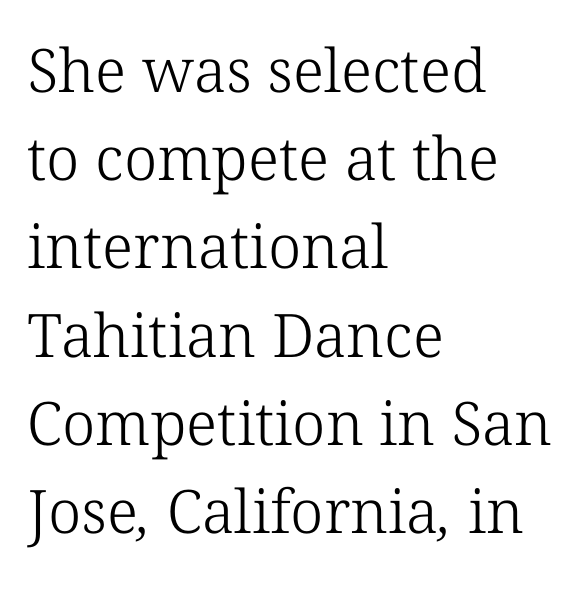
The image shows 60 px light serif type; set left-aligned, normal line spacing (1.47x), normal letter spacing, not underlined; low stroke contrast and a medium x-height.
